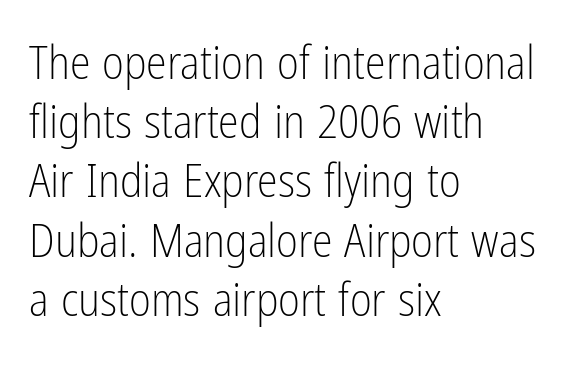
{"serif": "no", "italic": "no", "bold": "no", "weight": "light", "width": "condensed", "stroke_contrast": "low", "x_height": "medium", "monospaced": "no", "underline": "no", "align": "left", "line_spacing": "normal", "line_spacing_ratio": 1.26, "letter_spacing": "normal", "letter_spacing_em": 0.0, "glyph_px": 47}
